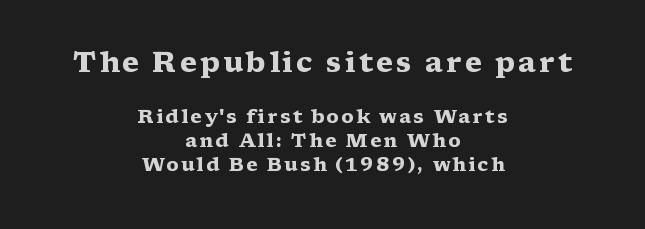
The image shows 28 px heavy, wide serif type, upright; set centered, normal line spacing (1.27x), not underlined; the first (top) block is 1.47x larger; medium stroke contrast and a medium x-height.
